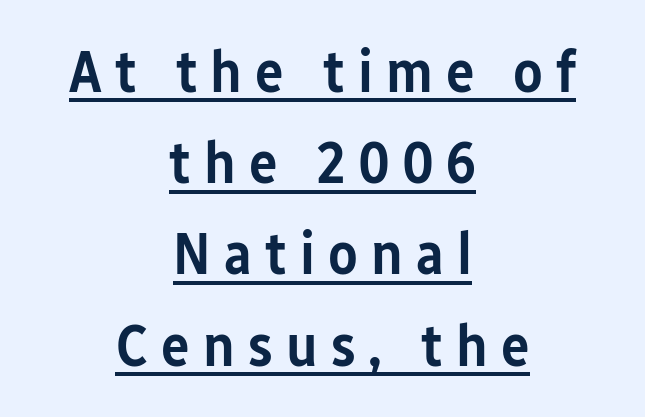
Q: Is the text bold? A: Semi-bold.
Q: Is the text italic (slanted)? A: No, it is upright.
Q: Is the typeface a serif or a sans-serif typeface? A: Sans-serif.
Q: Is the text underlined? A: Yes.
Q: How is the paragraph aligned? A: Centered.
Q: Is the spacing between letters normal or unusually wide? A: Unusually wide.
Q: Is the spacing between lines tight, normal or loose? A: Normal.
Q: Width (condensed, normal, or wide)? A: Condensed.
Q: Stroke contrast? A: Low.
Q: x-height? A: Medium.
Q: Monospaced? A: No.
